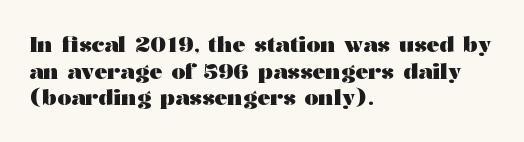
{"italic": "no", "bold": "yes", "underline": "no", "align": "left", "line_spacing_ratio": 1.21, "letter_spacing": "normal", "letter_spacing_em": 0.0, "glyph_px": 22}
